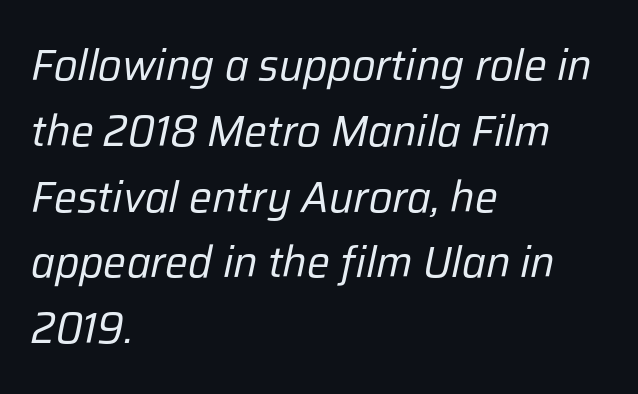
{"italic": "yes", "lean": "right", "slant_degrees": 12, "bold": "no", "weight": "regular", "width": "normal", "stroke_contrast": "low", "x_height": "medium", "monospaced": "no", "underline": "no", "align": "left", "line_spacing": "normal", "line_spacing_ratio": 1.53, "letter_spacing": "normal", "letter_spacing_em": 0.0, "glyph_px": 43}
